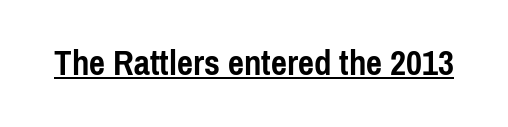
Summary of weight: heavy, a full bold. Emphasis is given by a line drawn under the lettering. This sample uses plain, unmodified letter spacing. Typographically, this falls in the sans-serif category. A roman cut, with each character standing at attention.
